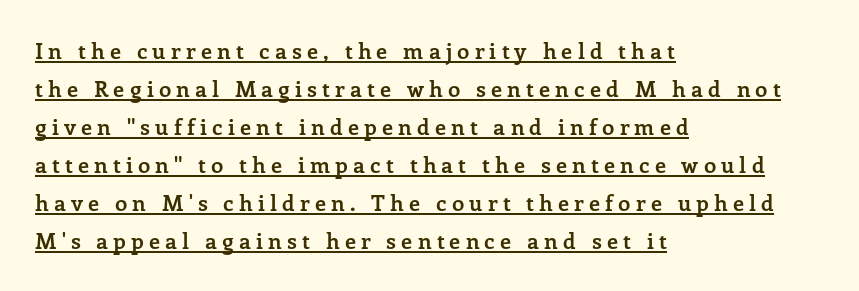
{"italic": "no", "bold": "yes", "underline": "yes", "align": "left", "line_spacing_ratio": 1.73, "letter_spacing": "wide", "letter_spacing_em": 0.23, "glyph_px": 22}
